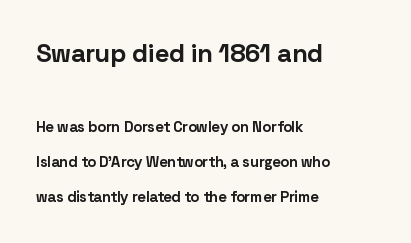
Does the copy run flush right? No — it runs flush left. Caption: bold face, heavy strokes. Rendered with straight, roman letterforms. Whoever set this chose breathing room over compactness in the vertical rhythm. The string is rendered with underlining switched off. The emphasis by scale lands on block number one, above.
